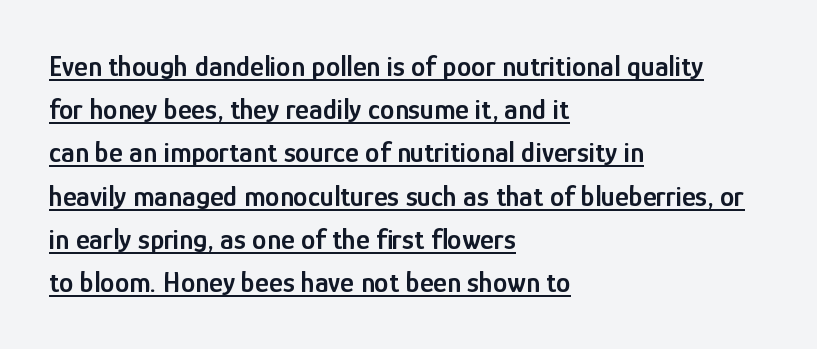
Q: Is the text bold? A: Semi-bold.
Q: Is the text italic (slanted)? A: No, it is upright.
Q: Is the typeface a serif or a sans-serif typeface? A: Sans-serif.
Q: Is the text underlined? A: Yes.
Q: How is the paragraph aligned? A: Left-aligned.
Q: Is the spacing between letters normal or unusually wide? A: Normal.
Q: Is the spacing between lines tight, normal or loose? A: Normal.
Q: Width (condensed, normal, or wide)? A: Condensed.
Q: Stroke contrast? A: Low.
Q: x-height? A: Medium.
Q: Monospaced? A: No.
